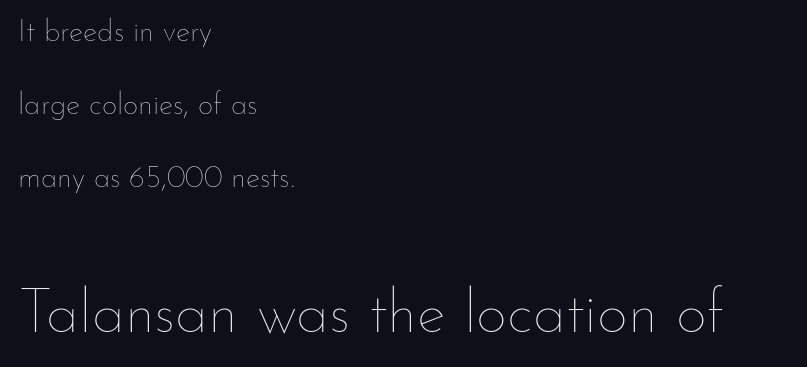
The image shows 61 px thin type, upright; set left-aligned, loose line spacing (2.44x), normal letter spacing, not underlined; the second (bottom) block is 2.03x larger; low stroke contrast and a small x-height.
